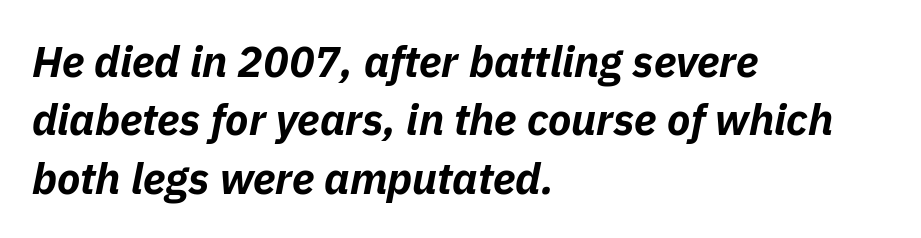
The image shows 43 px bold type, italic (leaning right); set left-aligned, normal line spacing (1.36x), normal letter spacing, not underlined; low stroke contrast and a medium x-height.
